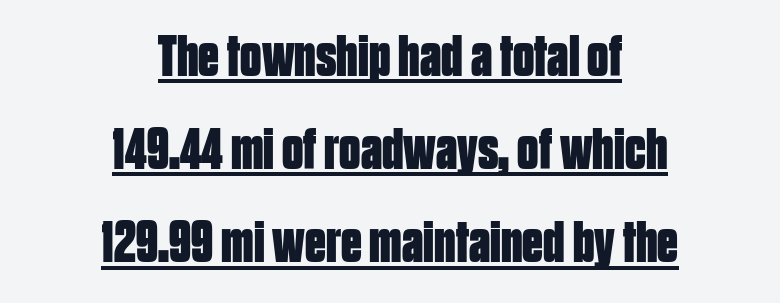
Italic? Not at all — the glyphs are vertical. The font family rendered here belongs to the sans-serif group. Quick note: underline on. The letterforms sit shoulder to shoulder at normal distance. Casual observation: everything's sitting right in the middle.
